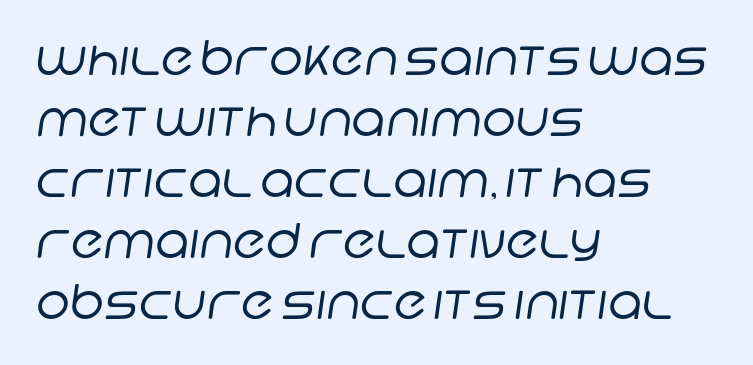
The designer left line spacing at the default. The typesetter chose a ragged-right arrangement here. No feet cap the strokes, marking this as sans-serif type. The passage shown is not underscored anywhere.
